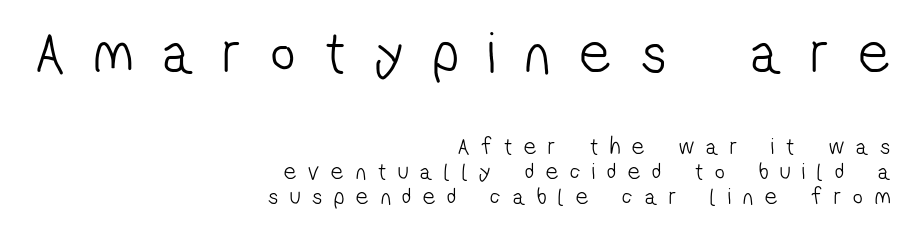
Q: Is the text bold? A: No.
Q: Is the typeface a serif or a sans-serif typeface? A: Sans-serif.
Q: Is the text underlined? A: No.
Q: How is the paragraph aligned? A: Right-aligned.
Q: Is the spacing between letters normal or unusually wide? A: Unusually wide.
Q: Is the spacing between lines tight, normal or loose? A: Tight.
Q: Which block of text is set in a larger size, the first (top) or the second (bottom)? A: The first (top) one.
Q: Width (condensed, normal, or wide)? A: Condensed.
Q: Stroke contrast? A: Low.
Q: x-height? A: Medium.
Q: Monospaced? A: No.
